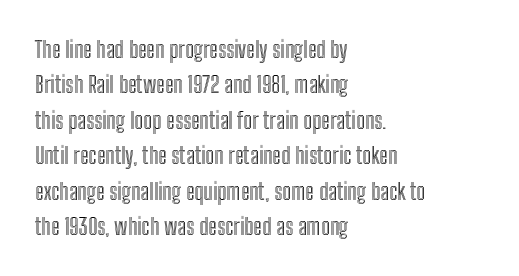
{"italic": "no", "underline": "no", "align": "left", "line_spacing": "normal", "line_spacing_ratio": 1.54, "letter_spacing": "normal", "letter_spacing_em": 0.0, "glyph_px": 23}
